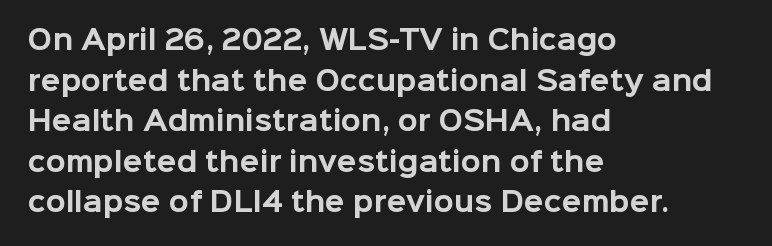
Students, note that the glyphs here touch the page at normal intervals. Lines of text with bare space underneath. Short and long lines alike share a common starting point at left. The font's upright variant was chosen for this text.
